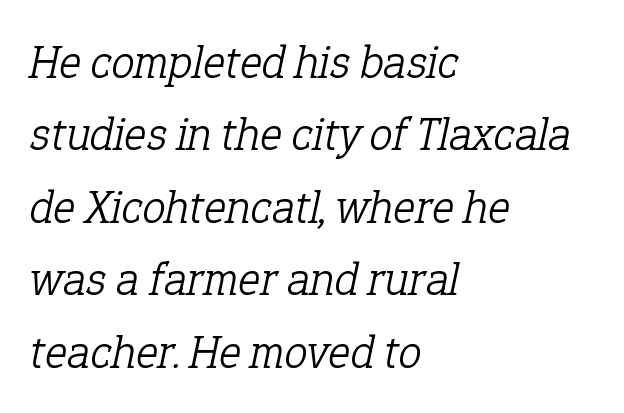
The image shows 47 px light serif type, italic (leaning right); set left-aligned, normal line spacing (1.54x), normal letter spacing, not underlined; low stroke contrast and a medium x-height.
